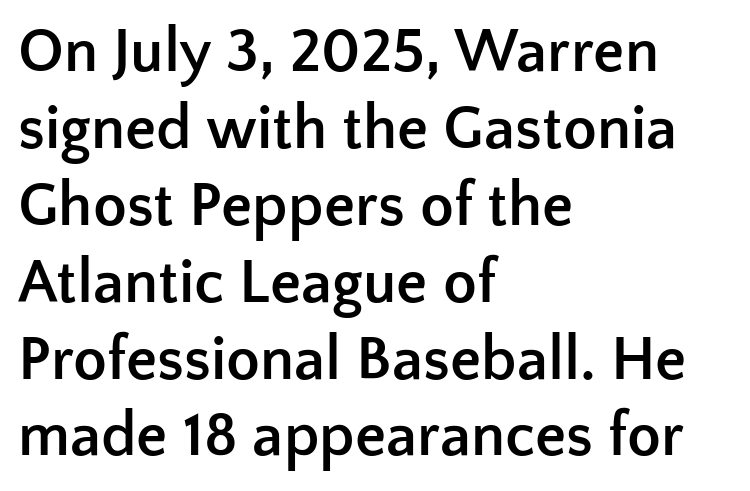
{"serif": "no", "italic": "no", "bold": "yes", "weight": "semibold", "width": "normal", "stroke_contrast": "low", "x_height": "medium", "monospaced": "no", "underline": "no", "align": "left", "line_spacing_ratio": 1.24, "letter_spacing": "normal", "letter_spacing_em": 0.0, "glyph_px": 62}
